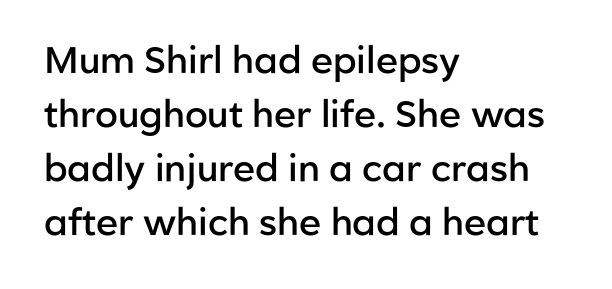
Q: Is the text bold? A: Semi-bold.
Q: Is the text italic (slanted)? A: No, it is upright.
Q: Is the typeface a serif or a sans-serif typeface? A: Sans-serif.
Q: Is the text underlined? A: No.
Q: How is the paragraph aligned? A: Left-aligned.
Q: Is the spacing between letters normal or unusually wide? A: Normal.
Q: Is the spacing between lines tight, normal or loose? A: Normal.
Q: Width (condensed, normal, or wide)? A: Normal.
Q: Stroke contrast? A: Low.
Q: x-height? A: Medium.
Q: Monospaced? A: No.
